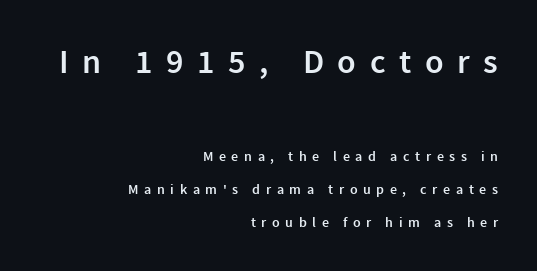
Between one letter and the next there's a generous, obvious gap. Words float on clear page, feet unadorned. Summary of vertical rhythm: relaxed, with wide interline spacing. Here the first block reads like a headline and the second like body copy. This sample is right-justified, so line beginnings fall wherever the words allow.
